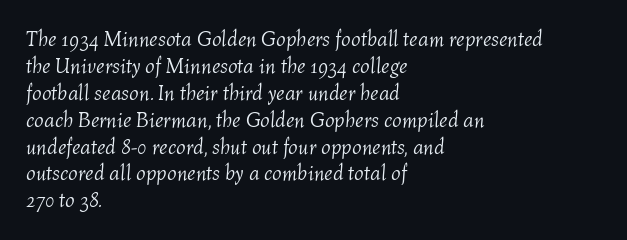
{"italic": "yes", "lean": "right", "slant_degrees": 4, "bold": "no", "underline": "no", "align": "left", "line_spacing": "normal", "line_spacing_ratio": 1.28, "letter_spacing": "normal", "letter_spacing_em": 0.0, "glyph_px": 21}
